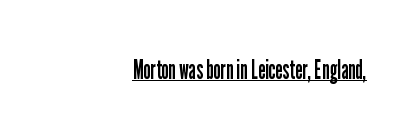
{"italic": "no", "bold": "no", "underline": "yes", "align": "right", "letter_spacing": "normal", "letter_spacing_em": 0.0, "glyph_px": 27}
